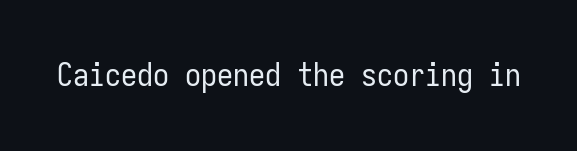
{"serif": "no", "italic": "no", "bold": "no", "weight": "regular", "width": "condensed", "stroke_contrast": "low", "x_height": "medium", "monospaced": "yes", "underline": "no", "letter_spacing": "normal", "letter_spacing_em": 0.0, "glyph_px": 32}
